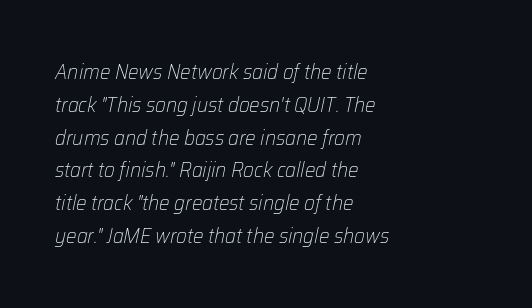
{"italic": "yes", "lean": "right", "slant_degrees": 12, "bold": "no", "underline": "no", "align": "left", "line_spacing": "normal", "line_spacing_ratio": 1.56, "letter_spacing": "normal", "letter_spacing_em": 0.0, "glyph_px": 21}
